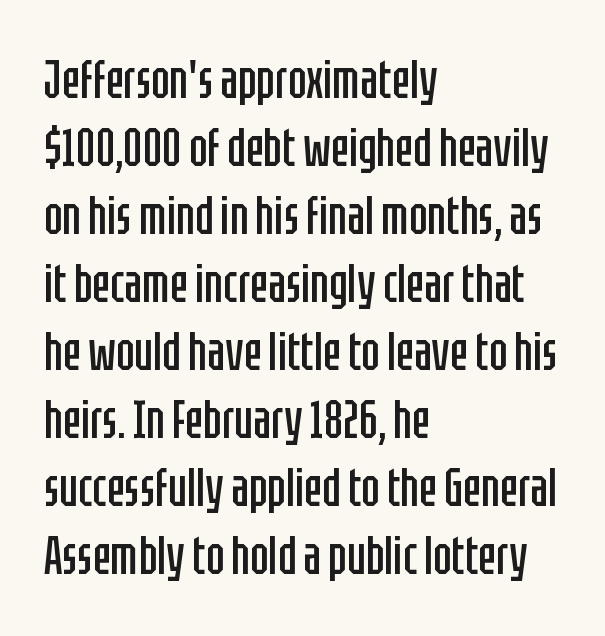
The face used here is proportionally spaced, like ordinary book or web type. Caption: standard tracking, unaltered. The type sits square on the baseline with zero lean. These lines are composed in type without serifs. Ink coverage per letter is moderate at most.
